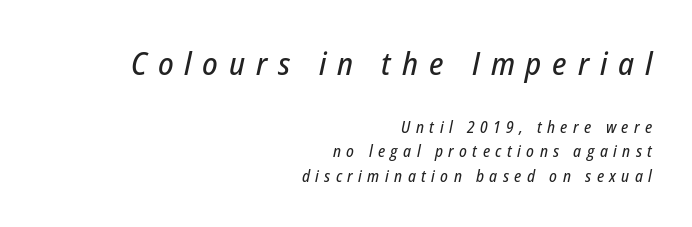
Q: Is the text italic (slanted)? A: Yes, it leans right by about 12 degrees.
Q: Is the text underlined? A: No.
Q: How is the paragraph aligned? A: Right-aligned.
Q: Is the spacing between letters normal or unusually wide? A: Unusually wide.
Q: Is the spacing between lines tight, normal or loose? A: Normal.
Q: Which block of text is set in a larger size, the first (top) or the second (bottom)? A: The first (top) one.
Q: Width (condensed, normal, or wide)? A: Condensed.
Q: Stroke contrast? A: Low.
Q: x-height? A: Medium.
Q: Monospaced? A: No.
